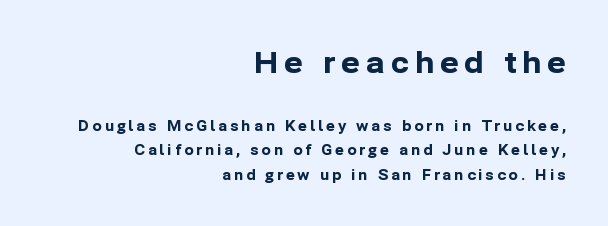
Q: Is the text bold? A: Yes.
Q: Is the text italic (slanted)? A: No, it is upright.
Q: Is the typeface a serif or a sans-serif typeface? A: Sans-serif.
Q: Is the text underlined? A: No.
Q: How is the paragraph aligned? A: Right-aligned.
Q: Is the spacing between letters normal or unusually wide? A: Unusually wide.
Q: Which block of text is set in a larger size, the first (top) or the second (bottom)? A: The first (top) one.
Q: Width (condensed, normal, or wide)? A: Normal.
Q: Stroke contrast? A: Low.
Q: x-height? A: Medium.
Q: Monospaced? A: No.
